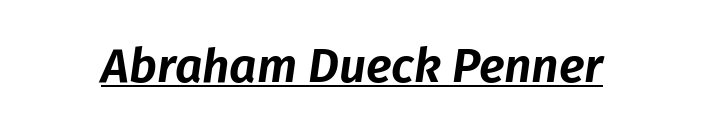
The image shows 48 px text type, italic (leaning right); set normal letter spacing, underlined; low stroke contrast and a medium x-height.
